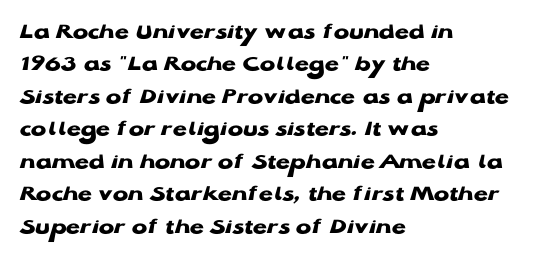
The image shows 23 px bold type, upright; set left-aligned, normal line spacing (1.41x), normal letter spacing, not underlined.
